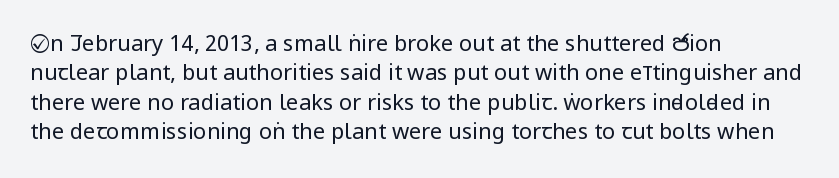
The image shows 22 px text type, upright; set left-aligned, normal line spacing (1.33x), normal letter spacing, not underlined.
